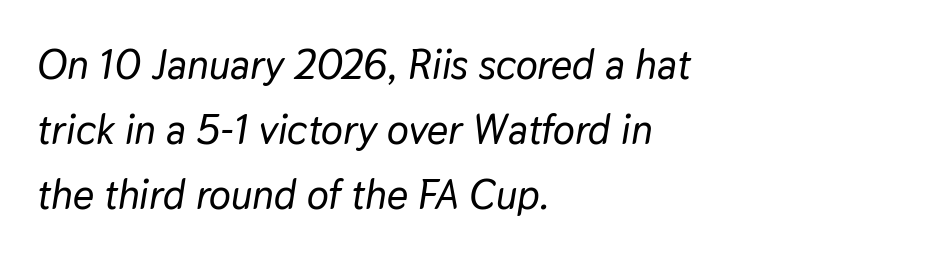
There is no visible air inserted between adjacent glyphs. Evenly set lines give the paragraph a standard silhouette. Unmarked baselines from the first word to the last. Note the varied advance widths — an 'i' is clearly narrower than an 'm'.
